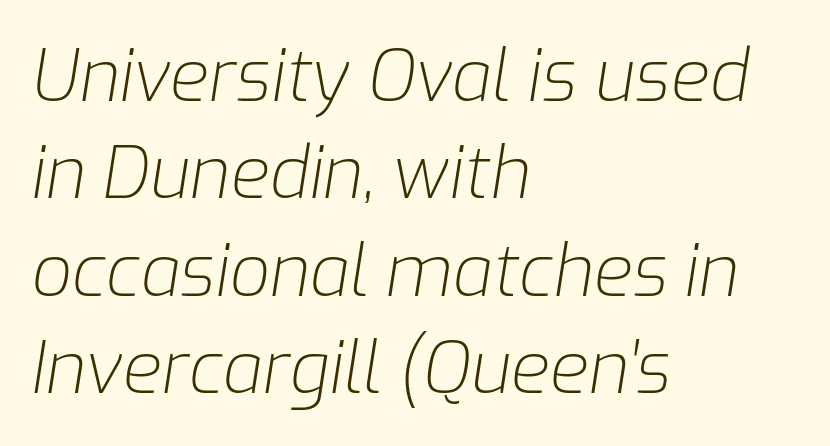
The image shows 71 px light type, italic (leaning right); set left-aligned, normal line spacing (1.37x), normal letter spacing, not underlined; low stroke contrast and a medium x-height.
